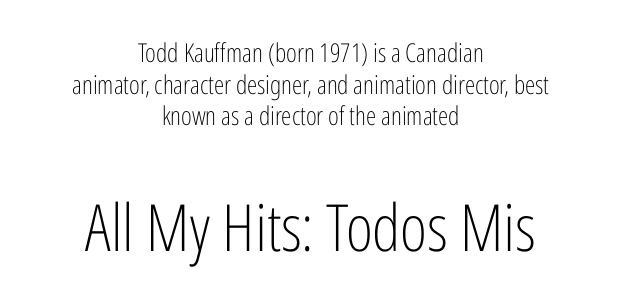
Bare-footed words on every line. Character widths vary here, with narrow letters taking less room than wide ones. Default kerning and tracking; the words read as compact shapes. The paragraph shown floats in the horizontal middle. No letter is thick-stroked: the sample isn't bold. Here the second block reads like a headline and the first like body copy.
